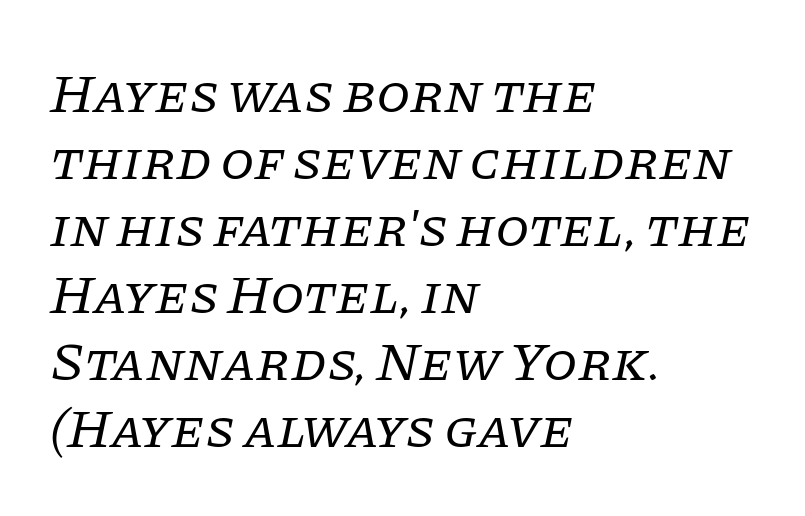
Stems and bowls with no extra thickness — not bold. Line beginnings align vertically; line endings do not. Italic: yes, the glyphs are oblique. Plain, unruled lines of type.
